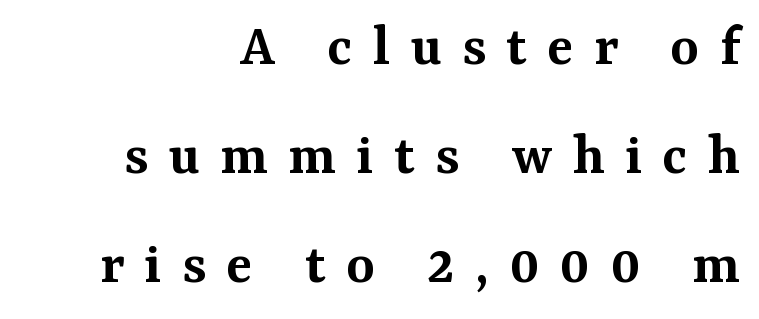
The image shows 61 px semibold serif type, upright; set right-aligned, line spacing 1.79x, unusually wide letter spacing (+0.33 em), not underlined; medium stroke contrast and a medium x-height.
